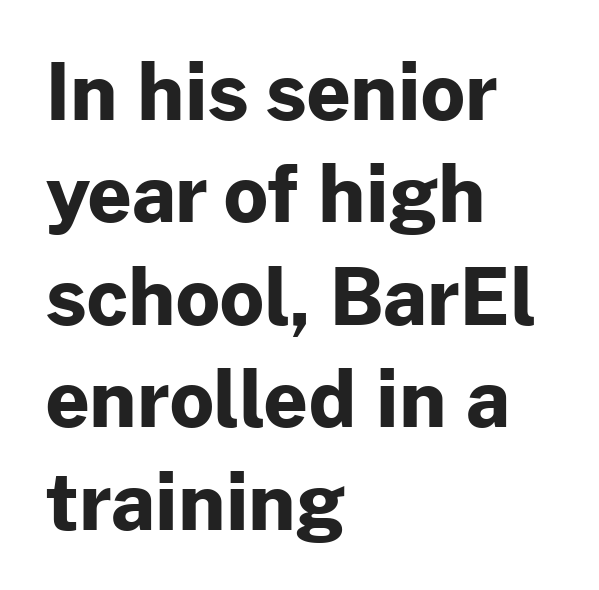
Looks like regular typesetting: each glyph gets only the width it needs. Ordinary non-slanted type is in use. Regarding leading, the lines here are spaced in the standard way. The strip under each line holds only bare page.
